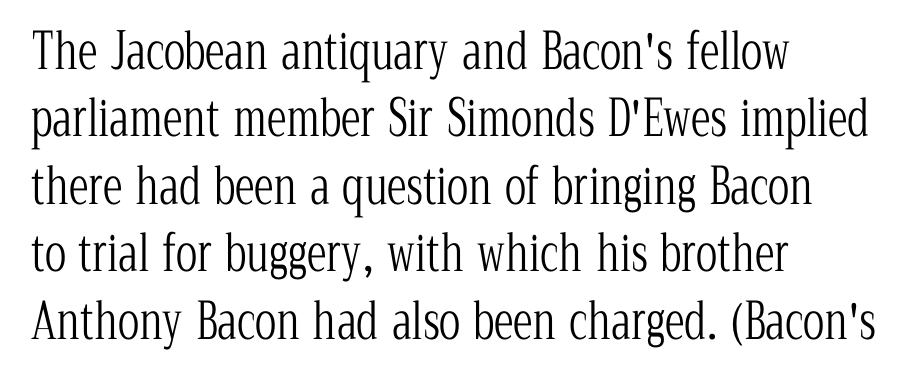
Q: Is the text bold? A: No.
Q: Is the text italic (slanted)? A: No, it is upright.
Q: Is the typeface a serif or a sans-serif typeface? A: Serif.
Q: Is the text underlined? A: No.
Q: How is the paragraph aligned? A: Left-aligned.
Q: Is the spacing between letters normal or unusually wide? A: Normal.
Q: Is the spacing between lines tight, normal or loose? A: Normal.
Q: Width (condensed, normal, or wide)? A: Condensed.
Q: Stroke contrast? A: Low.
Q: x-height? A: Medium.
Q: Monospaced? A: No.
